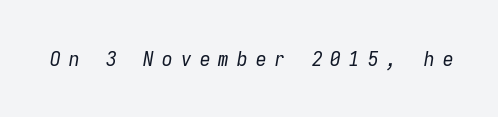
{"italic": "yes", "lean": "right", "slant_degrees": 9, "bold": "no", "underline": "no", "letter_spacing": "wide", "letter_spacing_em": 0.39, "glyph_px": 21}
